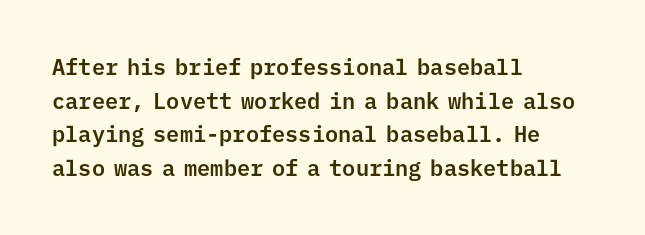
{"italic": "no", "underline": "no", "align": "left", "line_spacing": "normal", "line_spacing_ratio": 1.53, "letter_spacing": "normal", "letter_spacing_em": 0.0, "glyph_px": 22}
